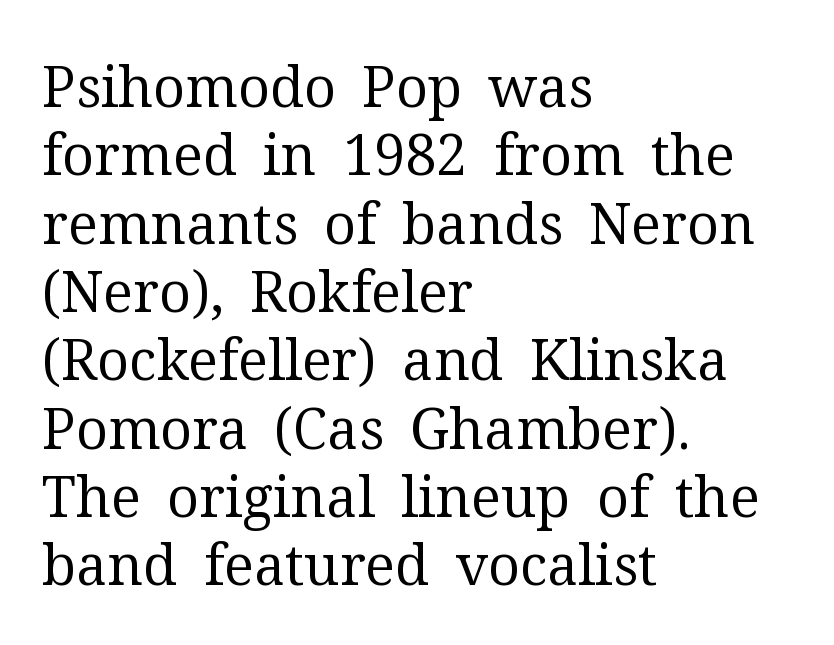
The image shows 56 px regular-weight serif type, upright; set left-aligned, line spacing 1.22x, normal letter spacing, not underlined; medium stroke contrast and a medium x-height.
